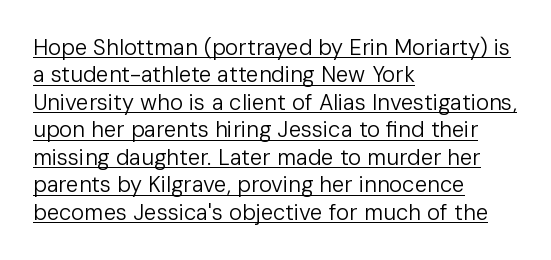
Q: Is the text bold? A: No.
Q: Is the text italic (slanted)? A: No, it is upright.
Q: Is the text underlined? A: Yes.
Q: How is the paragraph aligned? A: Left-aligned.
Q: Is the spacing between letters normal or unusually wide? A: Normal.
Q: Is the spacing between lines tight, normal or loose? A: Normal.
